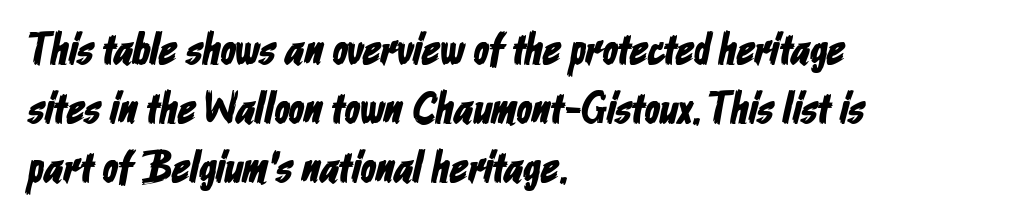
{"serif": "no", "width": "condensed", "stroke_contrast": "low", "x_height": "medium", "monospaced": "no", "underline": "no", "align": "left", "line_spacing": "normal", "line_spacing_ratio": 1.31, "letter_spacing": "normal", "letter_spacing_em": 0.0, "glyph_px": 45}
